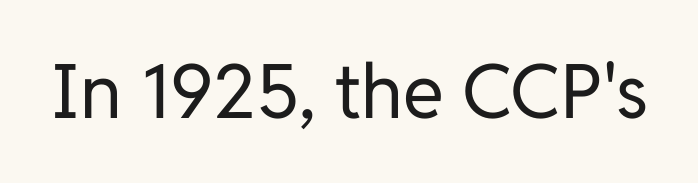
{"serif": "no", "italic": "no", "bold": "no", "weight": "regular", "width": "normal", "stroke_contrast": "low", "x_height": "medium", "monospaced": "no", "underline": "no", "letter_spacing": "normal", "letter_spacing_em": 0.0, "glyph_px": 75}
